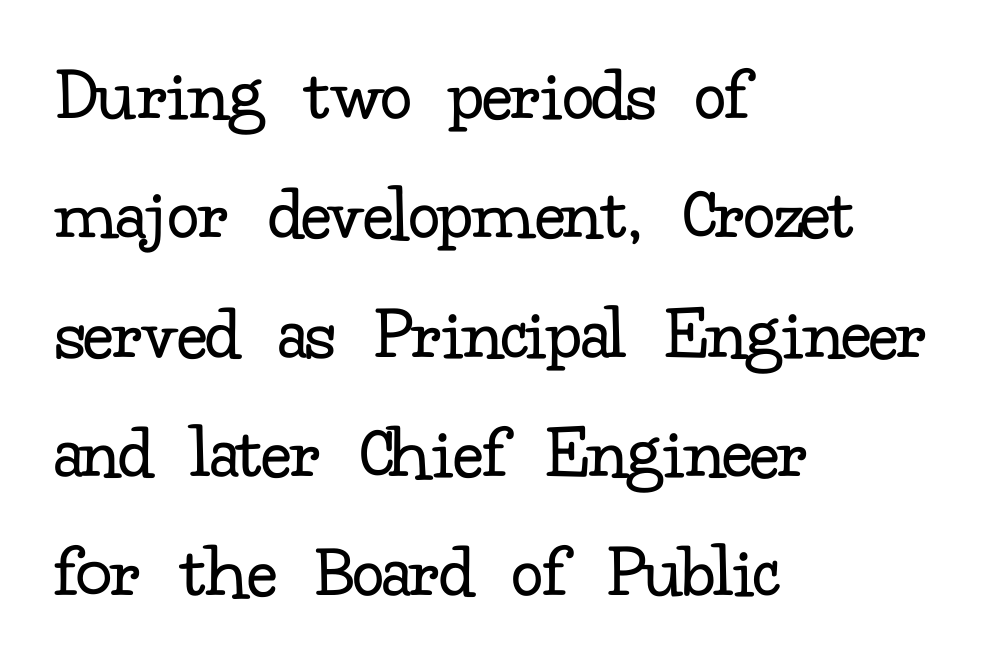
{"serif": "yes", "italic": "no", "bold": "no", "weight": "regular", "width": "normal", "stroke_contrast": "low", "x_height": "small", "monospaced": "no", "underline": "no", "align": "left", "line_spacing": "normal", "line_spacing_ratio": 1.51, "letter_spacing": "normal", "letter_spacing_em": 0.0, "glyph_px": 79}
